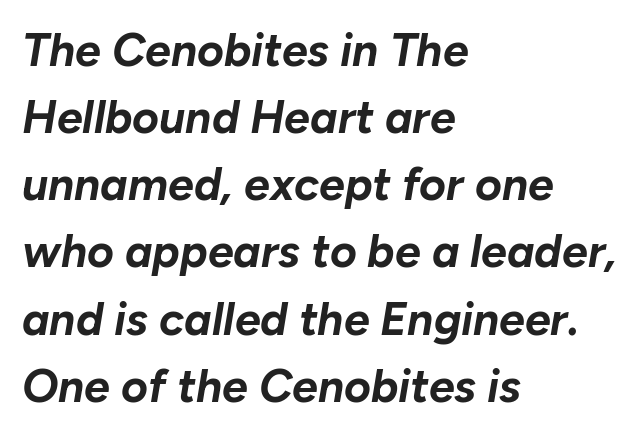
Style check: oblique. These lines are rendered in a variable-pitch font. These lines keep a tight, regular rhythm from letter to letter. Leading: standard.
